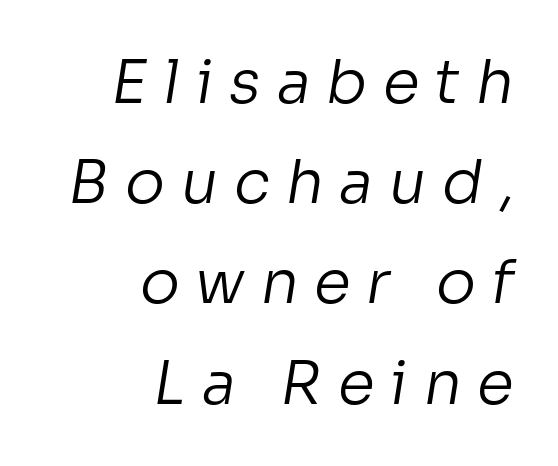
The rows are spaced the way most documents space them. This sample uses expanded letter spacing, leaving extra air between glyphs. On a weight scale, this lands at 450 or below. The specimen omits any rule beneath the text block's lines. The letters advance in unequal steps, a hallmark of proportional type. The paragraph has a hard right edge and a soft left edge.
